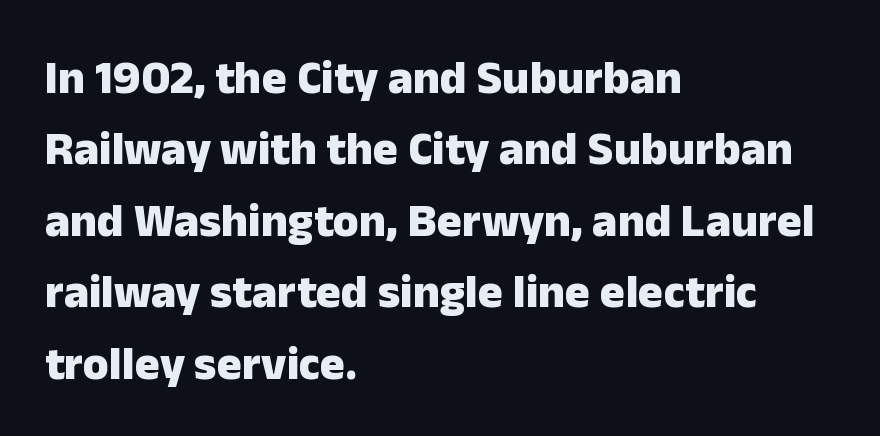
Q: Is the text bold? A: Yes.
Q: Is the text italic (slanted)? A: No, it is upright.
Q: Is the typeface a serif or a sans-serif typeface? A: Sans-serif.
Q: Is the text underlined? A: No.
Q: How is the paragraph aligned? A: Left-aligned.
Q: Is the spacing between letters normal or unusually wide? A: Normal.
Q: Is the spacing between lines tight, normal or loose? A: Normal.
Q: Width (condensed, normal, or wide)? A: Normal.
Q: Stroke contrast? A: Low.
Q: x-height? A: Medium.
Q: Monospaced? A: No.
